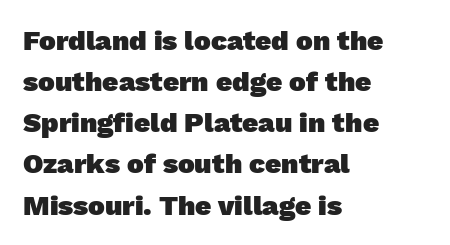
The image shows 28 px heavy sans-serif type; set left-aligned, normal line spacing (1.47x), normal letter spacing, not underlined; low stroke contrast and a medium x-height.
